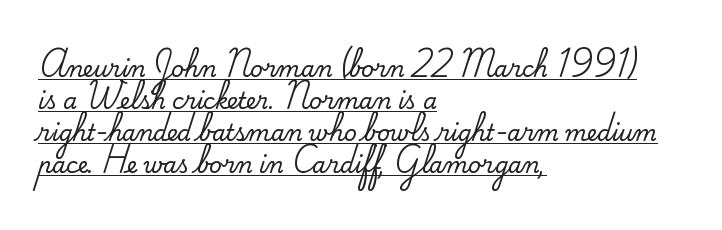
Q: Is the text italic (slanted)? A: Yes.
Q: Is the text underlined? A: Yes.
Q: How is the paragraph aligned? A: Left-aligned.
Q: Is the spacing between letters normal or unusually wide? A: Normal.
Q: Is the spacing between lines tight, normal or loose? A: Normal.
